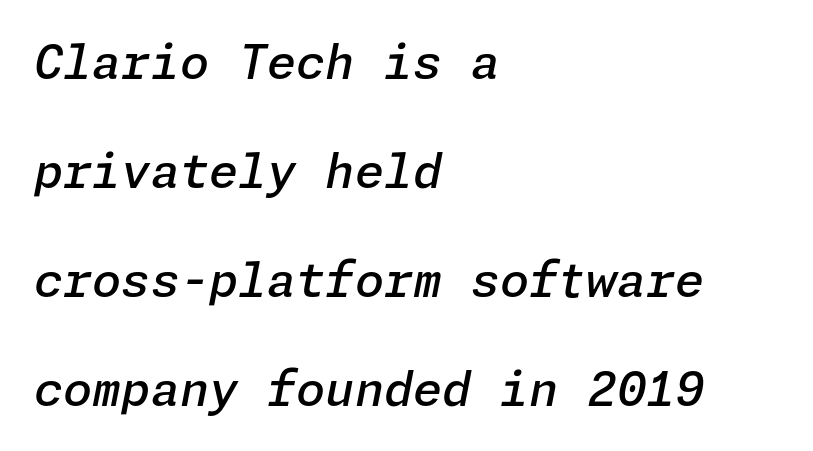
The image shows 47 px semibold type, italic (leaning right); set left-aligned, loose line spacing (2.32x), normal letter spacing, not underlined; low stroke contrast and a medium x-height.
